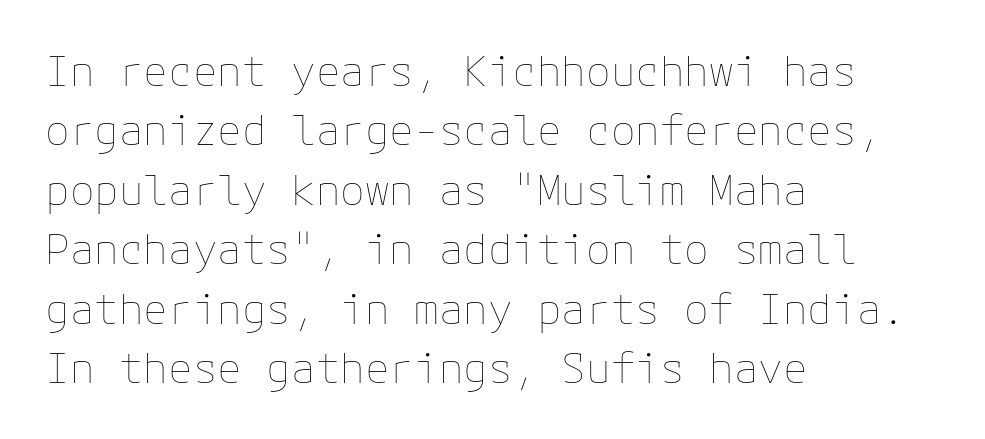
{"italic": "no", "bold": "no", "weight": "thin", "width": "normal", "stroke_contrast": "low", "x_height": "medium", "underline": "no", "align": "left", "line_spacing": "normal", "line_spacing_ratio": 1.45, "letter_spacing": "normal", "letter_spacing_em": 0.0, "glyph_px": 41}
